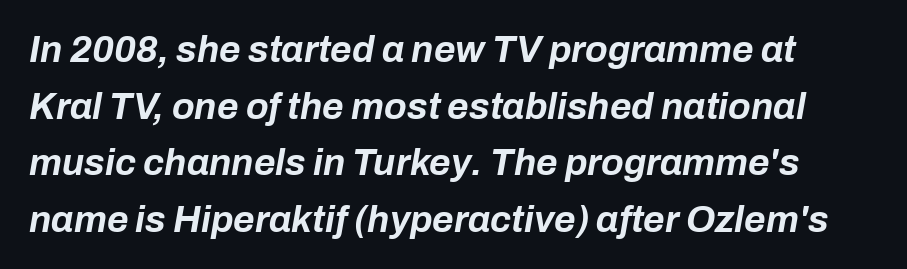
{"italic": "yes", "lean": "right", "slant_degrees": 10, "bold": "yes", "weight": "bold", "width": "normal", "stroke_contrast": "low", "x_height": "medium", "monospaced": "no", "underline": "no", "line_spacing": "normal", "line_spacing_ratio": 1.53, "letter_spacing": "normal", "letter_spacing_em": 0.0, "glyph_px": 37}
